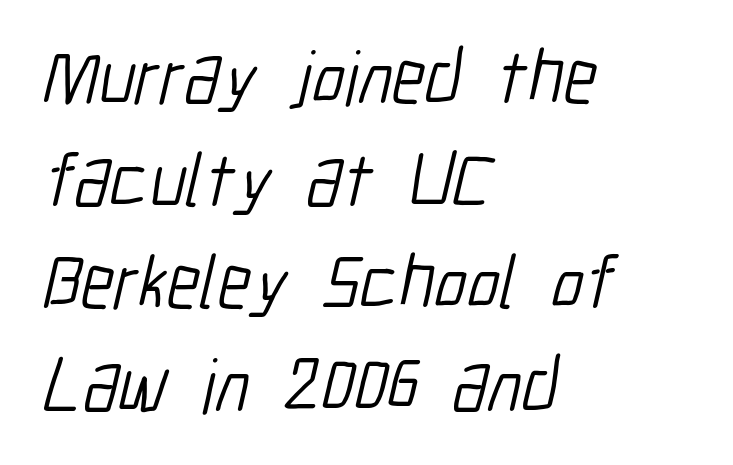
These lines keep a tight, regular rhythm from letter to letter. Check under the words: just untouched page. Which margin do the lines hug? The left one — the right edge is uneven. No chunkiness to these letters — they're not bold.
